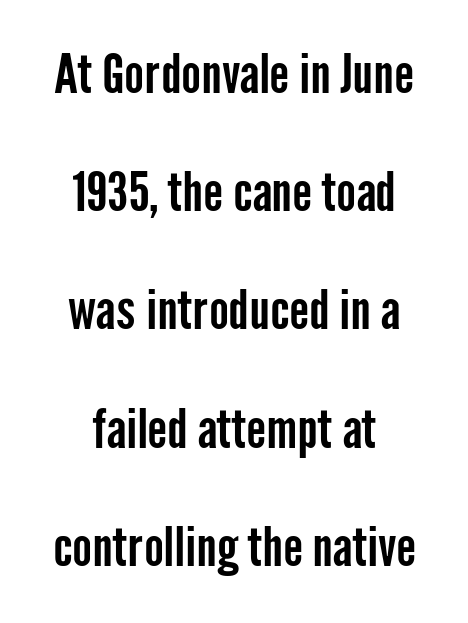
The image shows 53 px condensed sans-serif type, upright; set centered, loose line spacing (2.23x), normal letter spacing, not underlined; low stroke contrast and a medium x-height.
